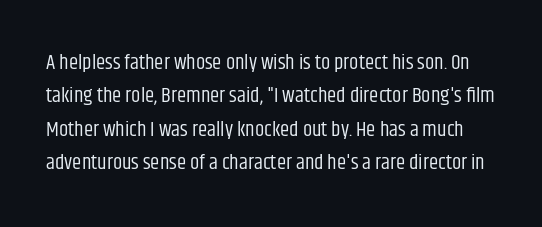
The image shows 21 px text type, upright; set normal line spacing (1.59x), normal letter spacing, not underlined.
